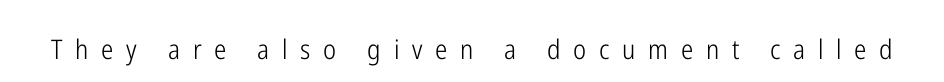
The image shows 27 px text type, upright; set unusually wide letter spacing (+0.47 em), not underlined.
